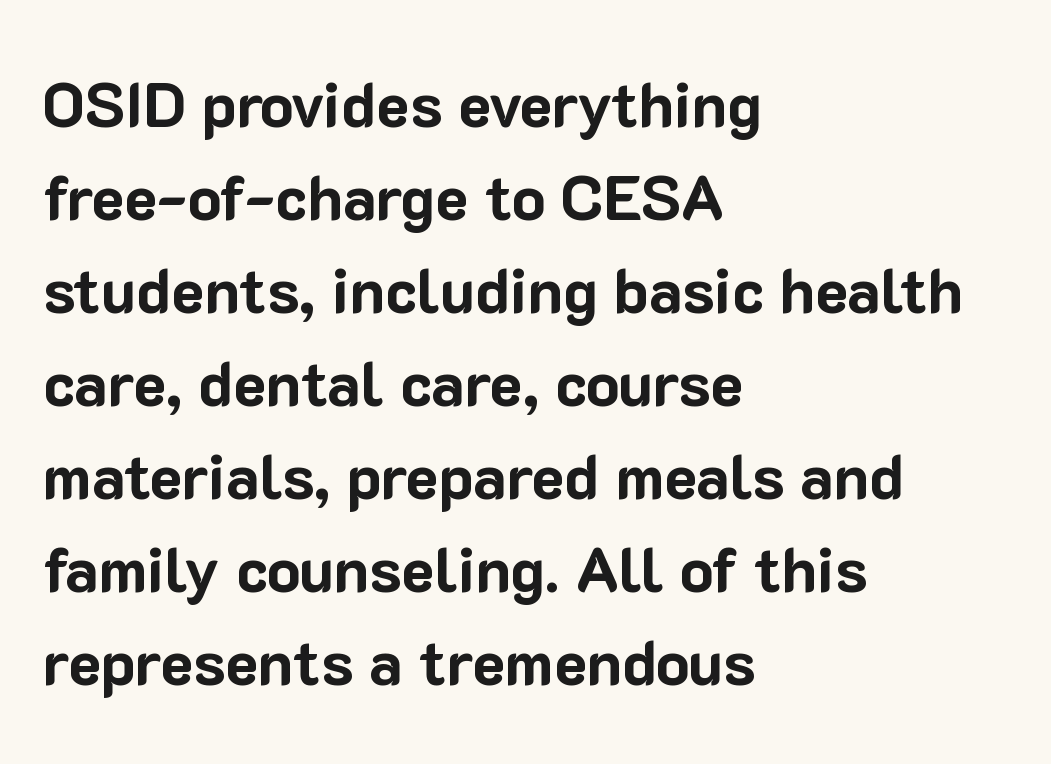
The image shows 62 px bold sans-serif type, upright; set left-aligned, normal line spacing (1.5x), normal letter spacing, not underlined; low stroke contrast and a medium x-height.
